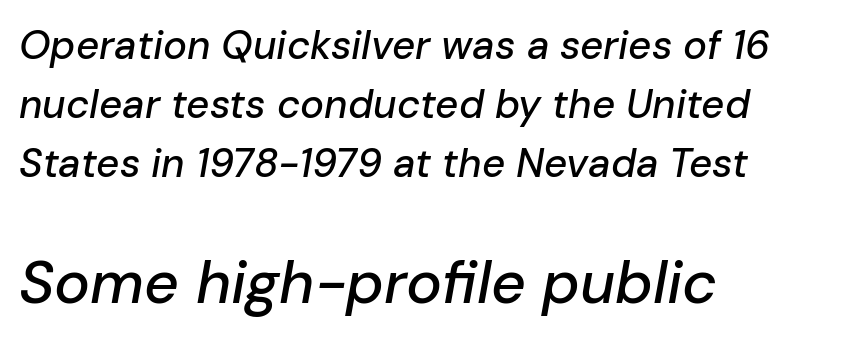
{"italic": "yes", "lean": "right", "slant_degrees": 10, "width": "normal", "stroke_contrast": "low", "x_height": "medium", "monospaced": "no", "underline": "no", "align": "left", "line_spacing": "normal", "line_spacing_ratio": 1.47, "letter_spacing": "normal", "letter_spacing_em": 0.0, "larger_block": "second", "size_ratio": 1.5, "glyph_px": 60}
